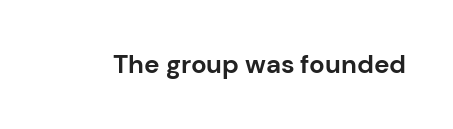
{"italic": "no", "bold": "yes", "underline": "no", "letter_spacing": "normal", "letter_spacing_em": 0.0, "glyph_px": 26}
